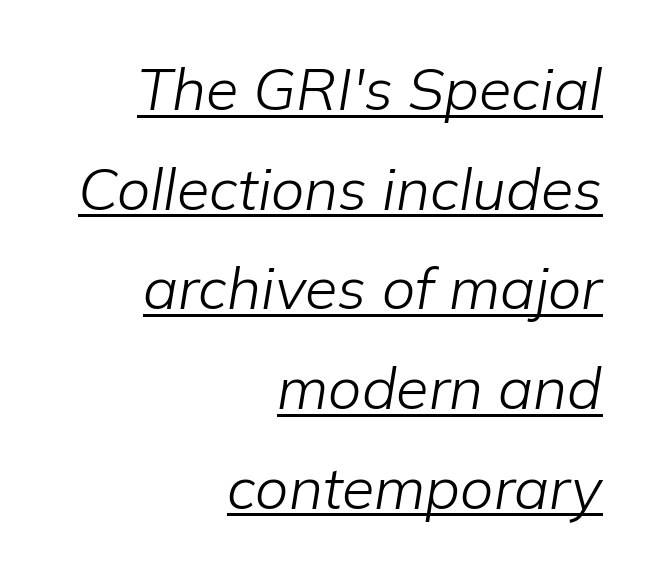
{"italic": "yes", "lean": "right", "slant_degrees": 9, "bold": "no", "weight": "light", "width": "normal", "stroke_contrast": "low", "x_height": "medium", "monospaced": "no", "underline": "yes", "align": "right", "line_spacing": "normal", "line_spacing_ratio": 1.69, "letter_spacing": "normal", "letter_spacing_em": 0.0, "glyph_px": 59}
